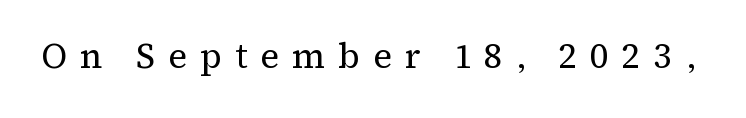
You could only call the tracking loose — the letters float apart. Check where the strokes stop: tiny serifs finish them off. Stroke thickness stays within the range of a standard reading face or lighter. Proportional: the letters do not fall into vertical columns.
